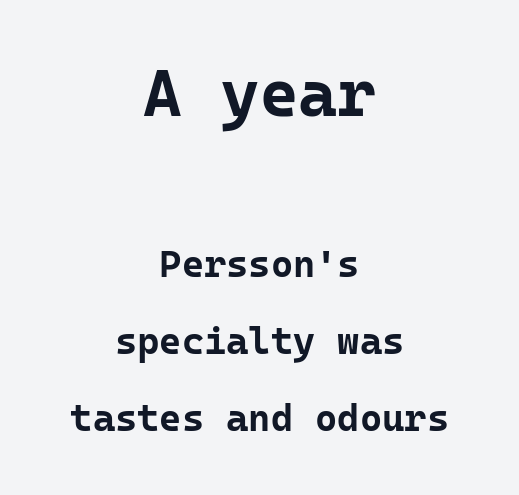
The lines are quadded center. The face used here appears at its bigger size in the upper chunk. Quick note: not italic, upright. Letter spacing: default. Beneath every word, the page is bare.
